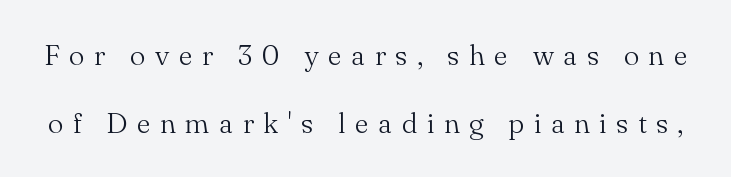
{"serif": "yes", "italic": "no", "bold": "no", "weight": "light", "width": "normal", "stroke_contrast": "medium", "x_height": "small", "monospaced": "no", "underline": "no", "line_spacing": "loose", "line_spacing_ratio": 2.34, "letter_spacing": "wide", "letter_spacing_em": 0.33, "glyph_px": 29}
